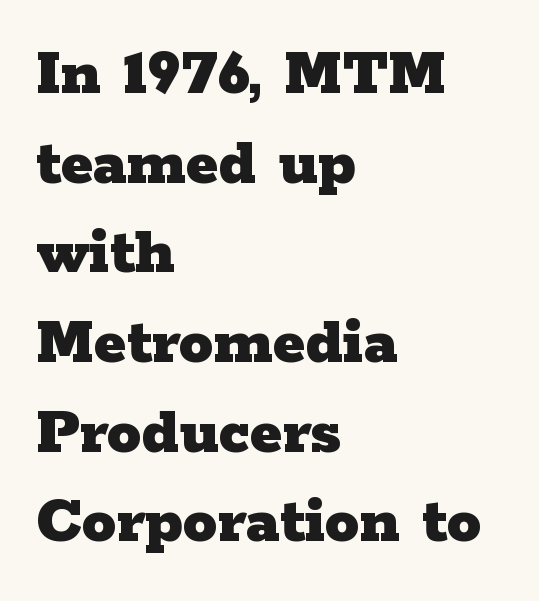
Q: Is the text bold? A: Yes.
Q: Is the text italic (slanted)? A: No, it is upright.
Q: Is the typeface a serif or a sans-serif typeface? A: Serif.
Q: Is the text underlined? A: No.
Q: How is the paragraph aligned? A: Left-aligned.
Q: Is the spacing between letters normal or unusually wide? A: Normal.
Q: Is the spacing between lines tight, normal or loose? A: Normal.
Q: Width (condensed, normal, or wide)? A: Wide.
Q: Stroke contrast? A: Low.
Q: x-height? A: Medium.
Q: Monospaced? A: No.
